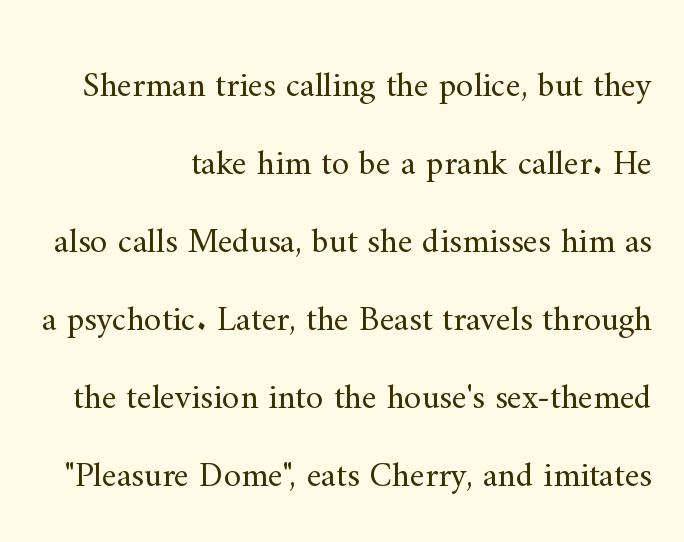
The image shows 35 px regular-weight serif type, upright; set loose line spacing (2.23x), normal letter spacing, not underlined; medium stroke contrast and a small x-height.
